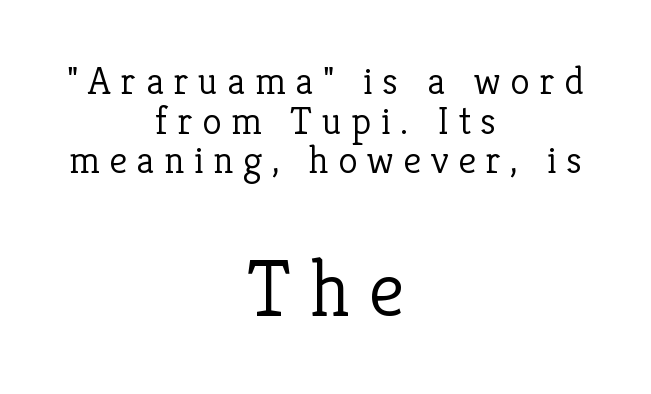
{"serif": "yes", "italic": "no", "bold": "no", "weight": "light", "width": "normal", "stroke_contrast": "low", "x_height": "medium", "monospaced": "no", "underline": "no", "align": "center", "line_spacing": "tight", "line_spacing_ratio": 0.99, "letter_spacing": "wide", "letter_spacing_em": 0.24, "larger_block": "second", "size_ratio": 2.0, "glyph_px": 80}
